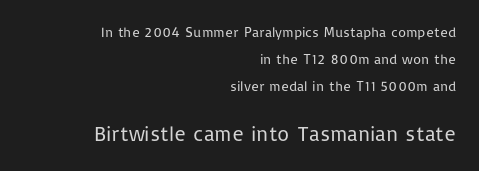
{"italic": "no", "bold": "no", "underline": "no", "align": "right", "line_spacing": "loose", "line_spacing_ratio": 1.92, "letter_spacing": "normal", "letter_spacing_em": 0.0, "larger_block": "second", "size_ratio": 1.5, "glyph_px": 21}
